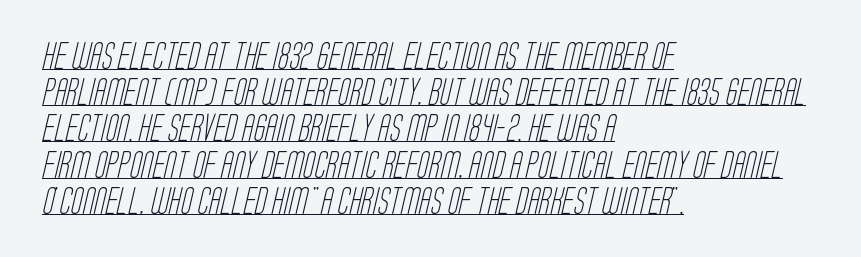
Q: Is the text bold? A: No.
Q: Is the text underlined? A: Yes.
Q: How is the paragraph aligned? A: Left-aligned.
Q: Is the spacing between letters normal or unusually wide? A: Normal.
Q: Is the spacing between lines tight, normal or loose? A: Normal.
